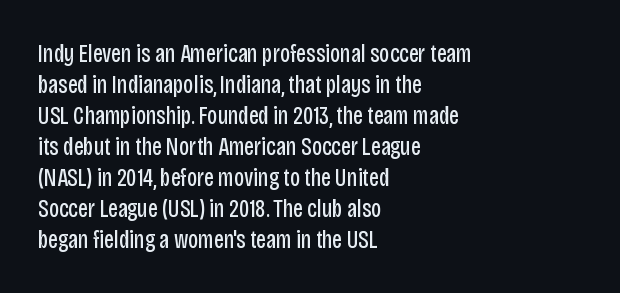
Q: Is the text bold? A: No.
Q: Is the text italic (slanted)? A: No, it is upright.
Q: Is the text underlined? A: No.
Q: How is the paragraph aligned? A: Left-aligned.
Q: Is the spacing between letters normal or unusually wide? A: Normal.
